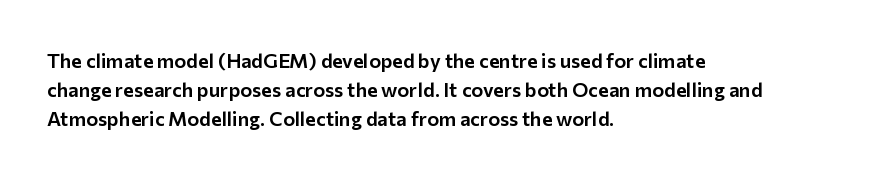
Q: Is the text italic (slanted)? A: No, it is upright.
Q: Is the text underlined? A: No.
Q: How is the paragraph aligned? A: Left-aligned.
Q: Is the spacing between letters normal or unusually wide? A: Normal.
Q: Is the spacing between lines tight, normal or loose? A: Normal.
